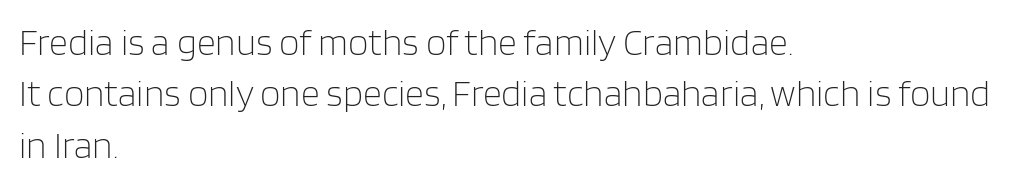
{"serif": "no", "italic": "no", "bold": "no", "weight": "light", "width": "normal", "stroke_contrast": "low", "x_height": "large", "monospaced": "no", "underline": "no", "align": "left", "line_spacing": "normal", "line_spacing_ratio": 1.39, "letter_spacing": "normal", "letter_spacing_em": 0.0, "glyph_px": 37}
